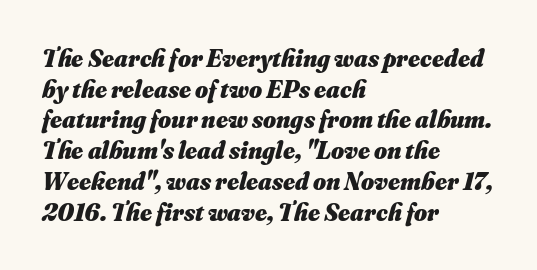
If you drew a line through each stem, it would be angled. Check under the words: just untouched page. Reading down the block, your eye returns to a fixed left position each line. Short note: letters normally spaced.
